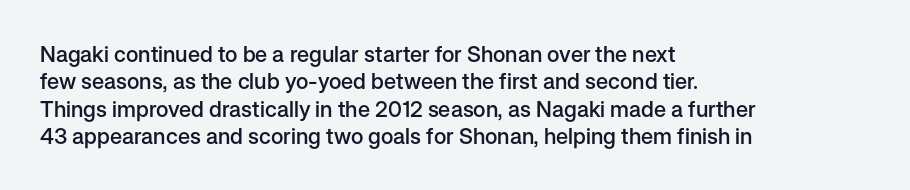
Typographic density is moderately raised because the face is semibold. Vertical strokes here are truly vertical. Between one letter and the next there's only the usual sliver of space. The setting favours the left margin, as ordinary paragraphs usually do.
